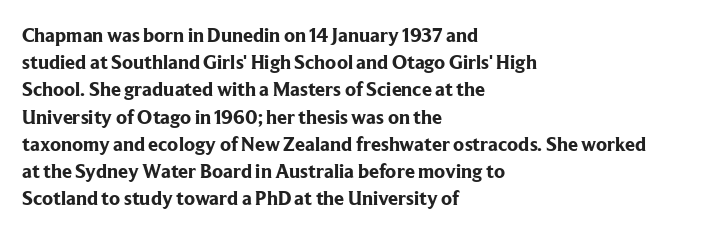
The image shows 20 px bold type, upright; set left-aligned, normal line spacing (1.36x), normal letter spacing, not underlined.
